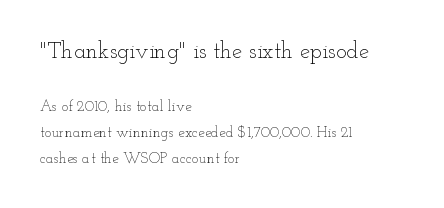
Of the two passages, the one on top uses the larger point size. Line starts are locked; line ends wander. Quick note: not italic, upright. Letter spacing: default. Unmarked baselines from the first word to the last. Heaviness? Minimal to ordinary, like unemphasized prose.
